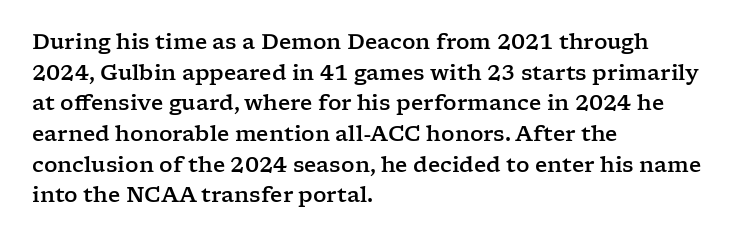
The image shows 21 px text type, upright; set left-aligned, normal line spacing (1.46x), normal letter spacing, not underlined.
